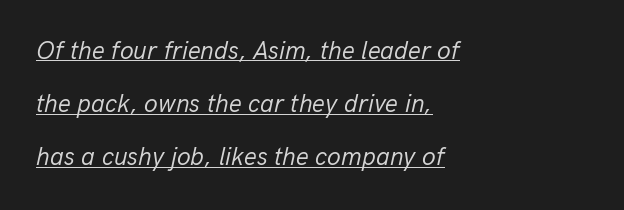
Underlining? Definitely there. One glance says open: line gaps are wider than usual. Visually the block forms a straight wall on the left and a jagged coastline on the right. A typesetter would mark this as italic. Tracking value appears to be zero — textbook default spacing. Vertical stems look standard width or narrower in stroke.
